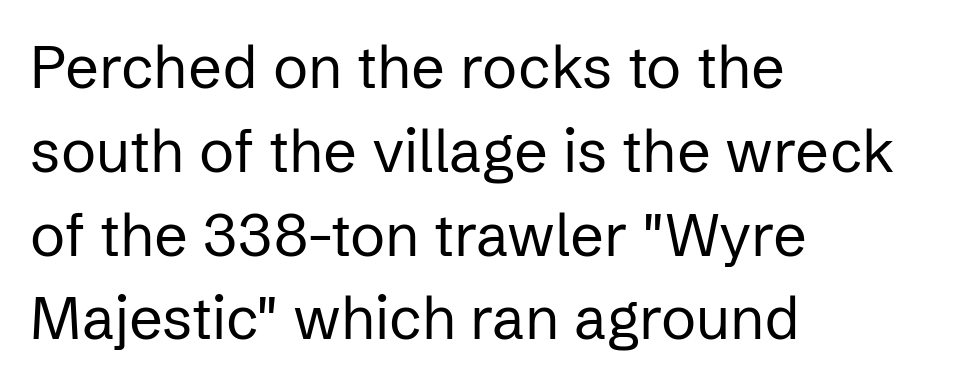
The image shows 59 px regular-weight sans-serif type, upright; set left-aligned, normal line spacing (1.42x), normal letter spacing, not underlined; low stroke contrast and a medium x-height.
